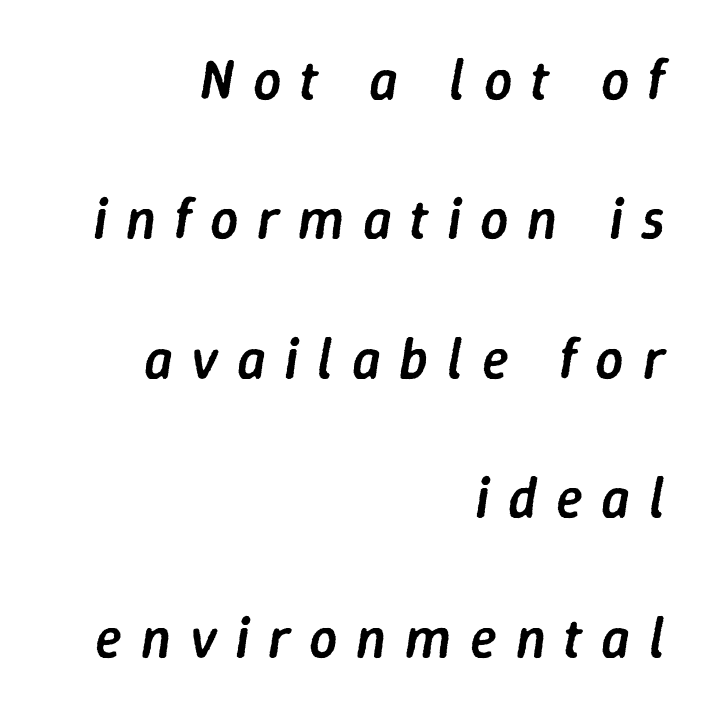
The image shows 56 px semibold type, italic (leaning right); set right-aligned, loose line spacing (2.49x), unusually wide letter spacing (+0.33 em), not underlined; low stroke contrast and a medium x-height.
